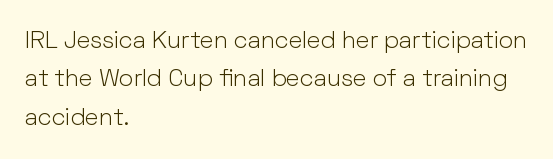
{"italic": "no", "bold": "no", "underline": "no", "align": "left", "line_spacing": "normal", "line_spacing_ratio": 1.6, "letter_spacing": "normal", "letter_spacing_em": 0.0, "glyph_px": 24}
